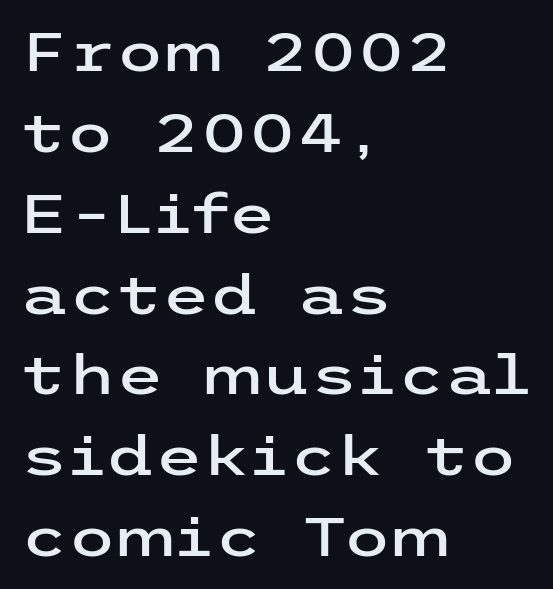
The image shows 55 px wide sans-serif type, upright; set left-aligned, normal line spacing (1.47x), normal letter spacing, not underlined; low stroke contrast and a medium x-height.
